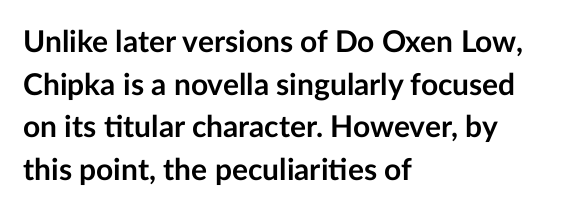
Q: Is the text bold? A: Yes.
Q: Is the text italic (slanted)? A: No, it is upright.
Q: Is the typeface a serif or a sans-serif typeface? A: Sans-serif.
Q: Is the text underlined? A: No.
Q: How is the paragraph aligned? A: Left-aligned.
Q: Is the spacing between letters normal or unusually wide? A: Normal.
Q: Is the spacing between lines tight, normal or loose? A: Normal.
Q: Width (condensed, normal, or wide)? A: Normal.
Q: Stroke contrast? A: Low.
Q: x-height? A: Medium.
Q: Monospaced? A: No.
